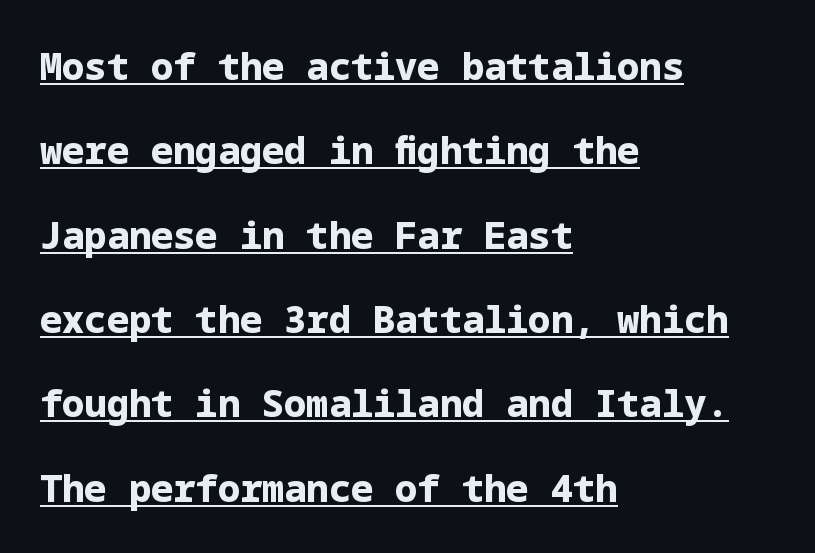
{"serif": "no", "italic": "no", "bold": "yes", "weight": "bold", "width": "normal", "stroke_contrast": "low", "x_height": "medium", "underline": "yes", "align": "left", "line_spacing": "loose", "line_spacing_ratio": 2.28, "letter_spacing": "normal", "letter_spacing_em": 0.0, "glyph_px": 37}
